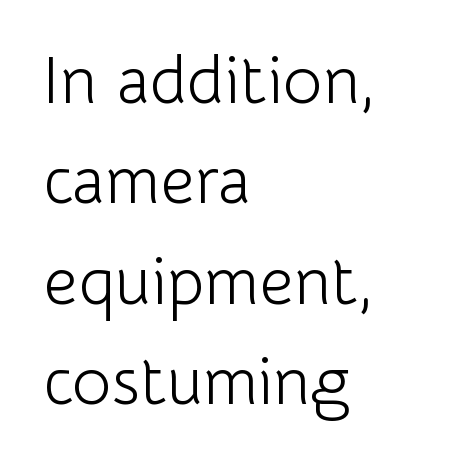
The image shows 67 px light sans-serif type, upright; set left-aligned, normal line spacing (1.5x), normal letter spacing, not underlined; low stroke contrast and a medium x-height.
